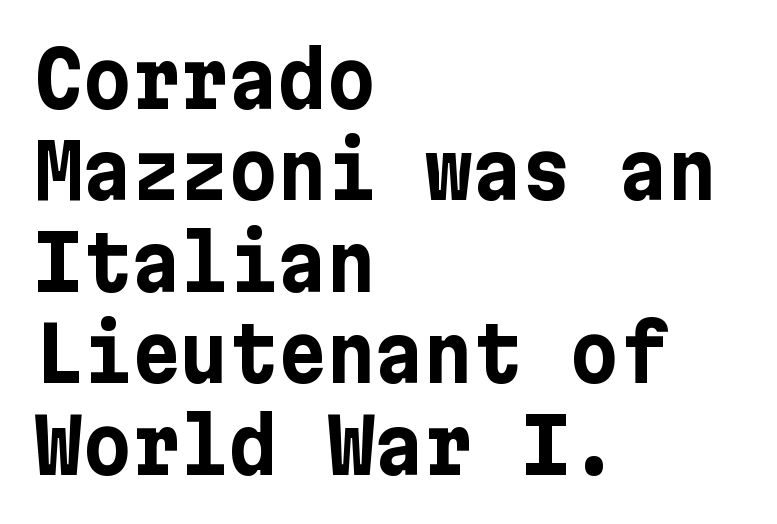
{"serif": "no", "italic": "no", "bold": "yes", "weight": "bold", "width": "normal", "stroke_contrast": "low", "x_height": "medium", "underline": "no", "align": "left", "line_spacing_ratio": 1.22, "letter_spacing": "normal", "letter_spacing_em": 0.0, "glyph_px": 75}
